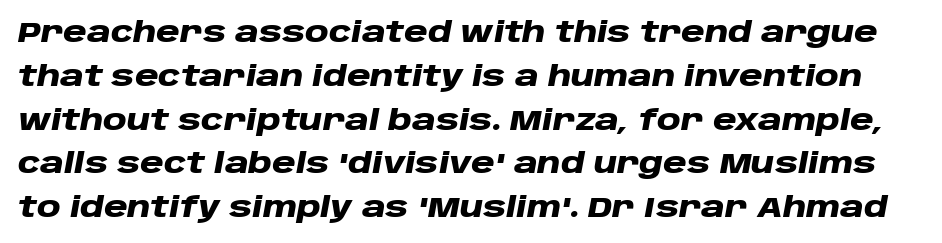
In terms of posture, this sample is oblique. The glyphs are unaccompanied by any horizontal stroke below them. The rendering uses a moderate line-height, typical for paragraphs. The face used here is rendered with its standard letterfit. Proportional: the letters do not fall into vertical columns.
